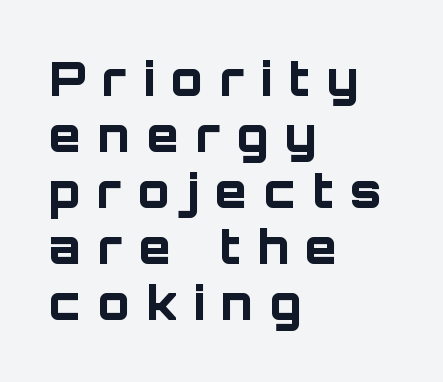
Q: Is the text bold? A: Yes.
Q: Is the text italic (slanted)? A: No, it is upright.
Q: Is the typeface a serif or a sans-serif typeface? A: Sans-serif.
Q: Is the text underlined? A: No.
Q: How is the paragraph aligned? A: Left-aligned.
Q: Is the spacing between letters normal or unusually wide? A: Unusually wide.
Q: Width (condensed, normal, or wide)? A: Normal.
Q: Stroke contrast? A: Low.
Q: x-height? A: Large.
Q: Monospaced? A: No.
